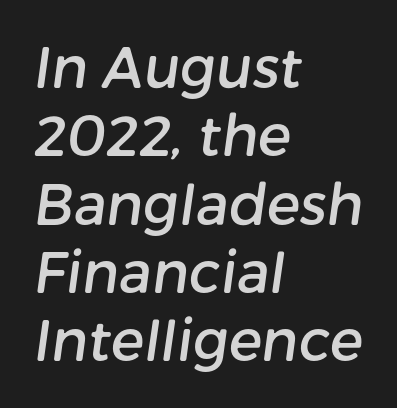
Q: Is the typeface a serif or a sans-serif typeface? A: Sans-serif.
Q: Is the text underlined? A: No.
Q: How is the paragraph aligned? A: Left-aligned.
Q: Is the spacing between letters normal or unusually wide? A: Normal.
Q: Width (condensed, normal, or wide)? A: Normal.
Q: Stroke contrast? A: Low.
Q: x-height? A: Medium.
Q: Monospaced? A: No.
